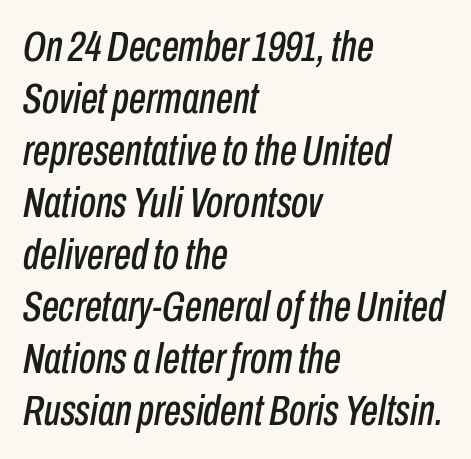
{"italic": "yes", "lean": "right", "slant_degrees": 10, "width": "condensed", "stroke_contrast": "low", "x_height": "medium", "monospaced": "no", "underline": "no", "align": "left", "line_spacing_ratio": 1.21, "letter_spacing": "normal", "letter_spacing_em": 0.0, "glyph_px": 43}
